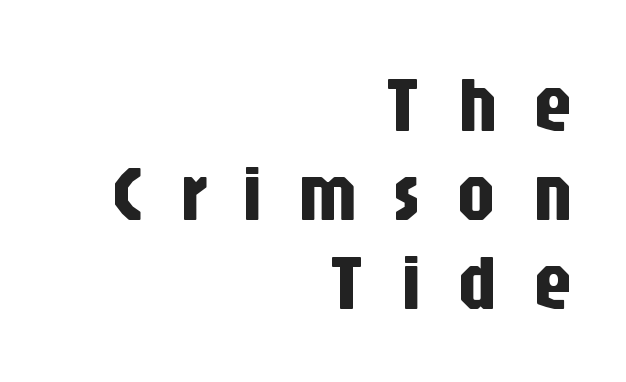
Q: Is the text italic (slanted)? A: No, it is upright.
Q: Is the typeface a serif or a sans-serif typeface? A: Sans-serif.
Q: Is the text underlined? A: No.
Q: How is the paragraph aligned? A: Right-aligned.
Q: Is the spacing between letters normal or unusually wide? A: Unusually wide.
Q: Is the spacing between lines tight, normal or loose? A: Tight.
Q: Width (condensed, normal, or wide)? A: Condensed.
Q: Stroke contrast? A: Low.
Q: x-height? A: Large.
Q: Monospaced? A: No.
